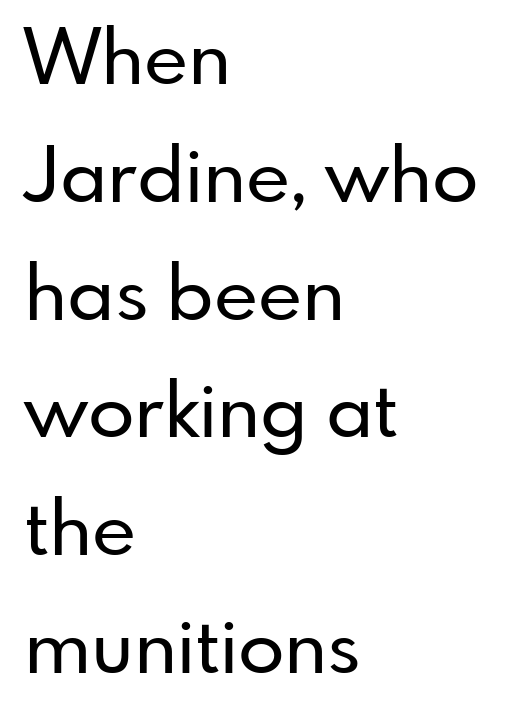
Descenders hang freely into open space. Ordinary non-slanted type is in use. Is this a fixed-width face? No — the glyphs have proportional, varying widths. The setting favours the left margin, as ordinary paragraphs usually do. The letterforms sit shoulder to shoulder at normal distance.
